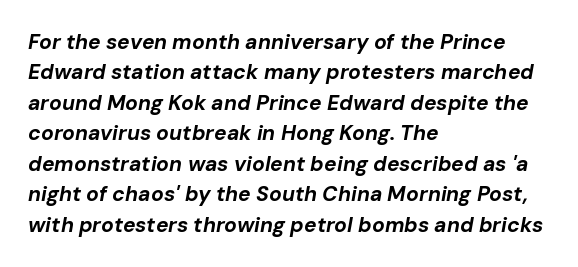
The image shows 21 px bold type, italic (leaning right); set left-aligned, normal line spacing (1.45x), normal letter spacing, not underlined.
